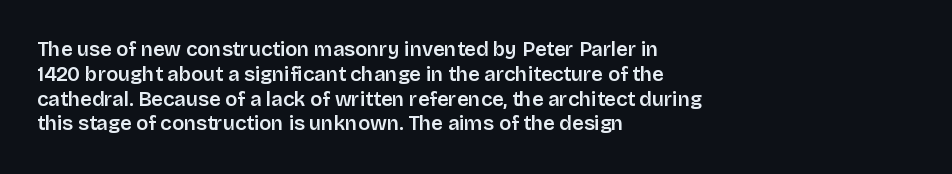
The image shows 20 px text type, upright; set left-aligned, line spacing 1.24x, normal letter spacing, not underlined.
